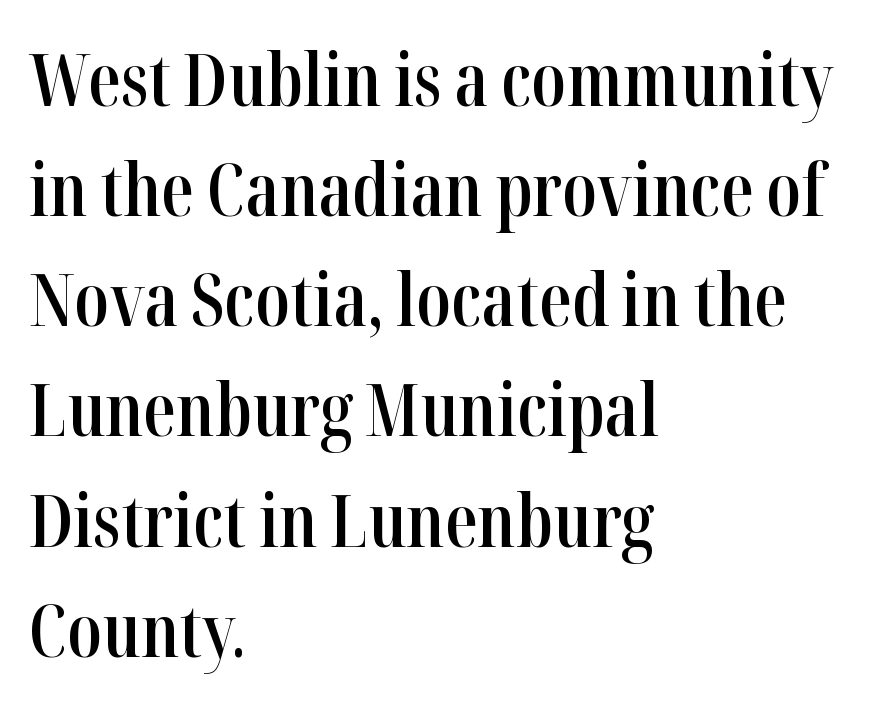
Check under the words: just untouched page. Horizontal alignment here is leftward, the default for most running prose. The characters display serif detailing at their extremities. Words appear dense and cohesive because spacing is normal. Notice how descenders clear the ascenders below comfortably — that's standard leading. The glyphs have the mass of a demibold cut, below bold.
